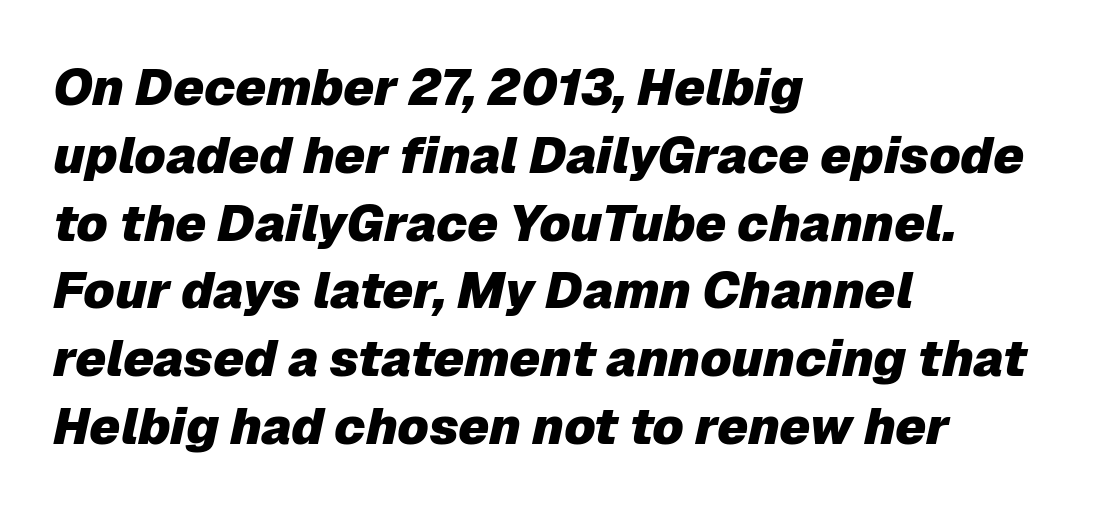
This sample uses an oblique cut, with every glyph tilted off the vertical. Whoever set this chose a conventional vertical rhythm. Quick note: underline off. Alignment: flush left.
